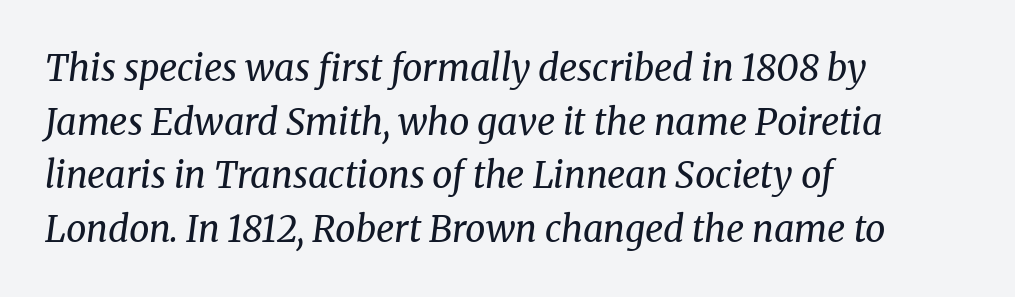
{"serif": "yes", "italic": "yes", "lean": "right", "slant_degrees": 8, "bold": "no", "weight": "regular", "width": "normal", "stroke_contrast": "medium", "x_height": "medium", "monospaced": "no", "underline": "no", "align": "left", "line_spacing": "normal", "line_spacing_ratio": 1.49, "letter_spacing": "normal", "letter_spacing_em": 0.0, "glyph_px": 36}
